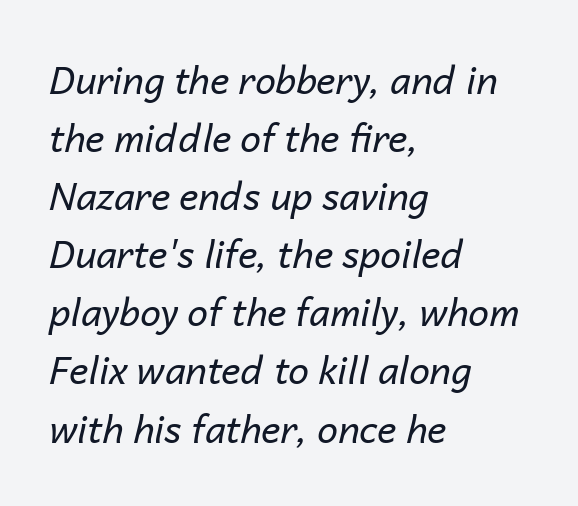
{"italic": "yes", "lean": "right", "slant_degrees": 14, "bold": "no", "weight": "regular", "width": "normal", "stroke_contrast": "low", "x_height": "medium", "monospaced": "no", "underline": "no", "align": "left", "line_spacing": "normal", "line_spacing_ratio": 1.57, "letter_spacing": "normal", "letter_spacing_em": 0.0, "glyph_px": 37}
